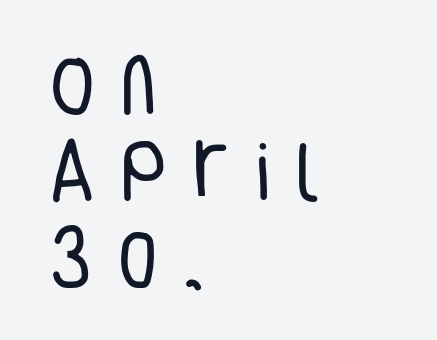
The vertical gap from one line to the next is medium. Descenders hang freely into open space. The passage shown is typed in a proportional face where columns would drift. Is the type heavy? It reads as light-to-regular instead. How are the letters spaced? Widely, with obvious added tracking. Short and long lines alike share a common starting point at left.
